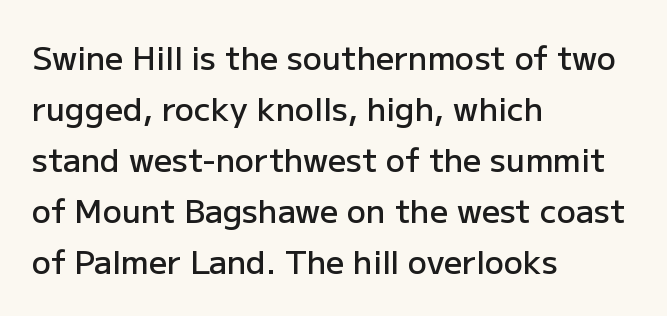
The type is set solid horizontally, with unmodified tracking. Layout note: lines flush left. I'd call this a sans setting — the letters go barefoot. These lines were composed using upright roman letters. Rows of type keep a routine distance in the vertical direction. Letters rest on an invisible, unmarked baseline.
